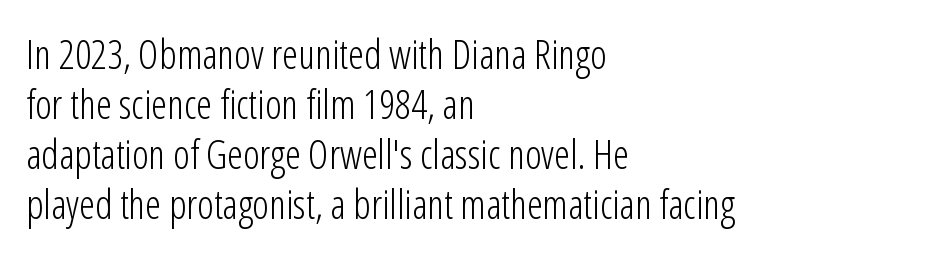
Q: Is the text bold? A: No.
Q: Is the text italic (slanted)? A: No, it is upright.
Q: Is the typeface a serif or a sans-serif typeface? A: Sans-serif.
Q: Is the text underlined? A: No.
Q: How is the paragraph aligned? A: Left-aligned.
Q: Is the spacing between letters normal or unusually wide? A: Normal.
Q: Is the spacing between lines tight, normal or loose? A: Normal.
Q: Width (condensed, normal, or wide)? A: Condensed.
Q: Stroke contrast? A: Low.
Q: x-height? A: Medium.
Q: Monospaced? A: No.
